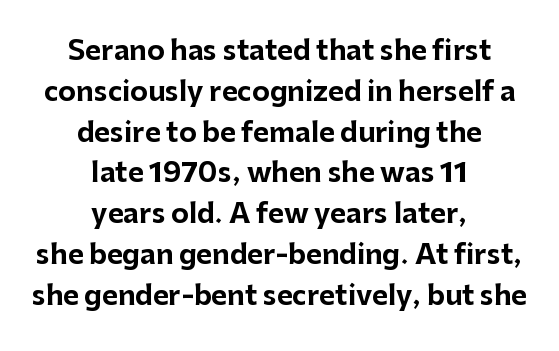
{"italic": "no", "bold": "yes", "underline": "no", "align": "center", "line_spacing": "normal", "line_spacing_ratio": 1.51, "letter_spacing": "normal", "letter_spacing_em": 0.0, "glyph_px": 27}
